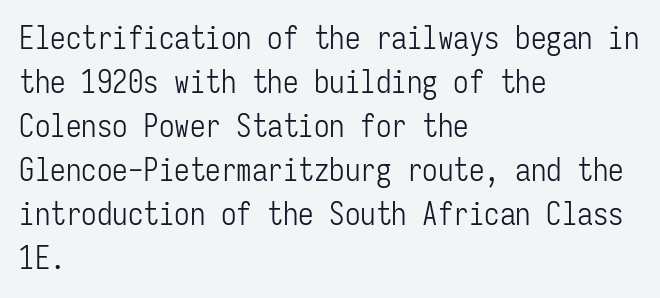
Q: Is the text bold? A: No.
Q: Is the text italic (slanted)? A: No, it is upright.
Q: Is the typeface a serif or a sans-serif typeface? A: Sans-serif.
Q: Is the text underlined? A: No.
Q: How is the paragraph aligned? A: Left-aligned.
Q: Is the spacing between letters normal or unusually wide? A: Normal.
Q: Is the spacing between lines tight, normal or loose? A: Normal.
Q: Width (condensed, normal, or wide)? A: Condensed.
Q: Stroke contrast? A: Low.
Q: x-height? A: Medium.
Q: Monospaced? A: Yes.
